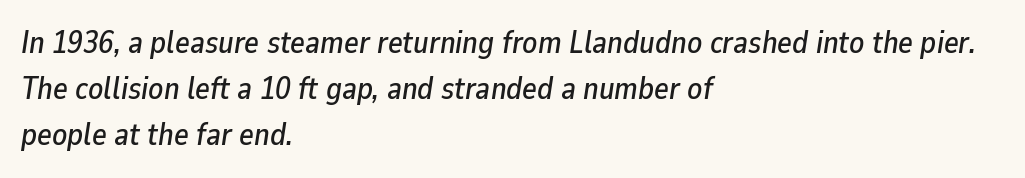
Q: Is the text italic (slanted)? A: Yes, it leans right by about 9 degrees.
Q: Is the text underlined? A: No.
Q: How is the paragraph aligned? A: Left-aligned.
Q: Is the spacing between letters normal or unusually wide? A: Normal.
Q: Is the spacing between lines tight, normal or loose? A: Normal.
Q: Width (condensed, normal, or wide)? A: Normal.
Q: Stroke contrast? A: Low.
Q: x-height? A: Medium.
Q: Monospaced? A: No.
